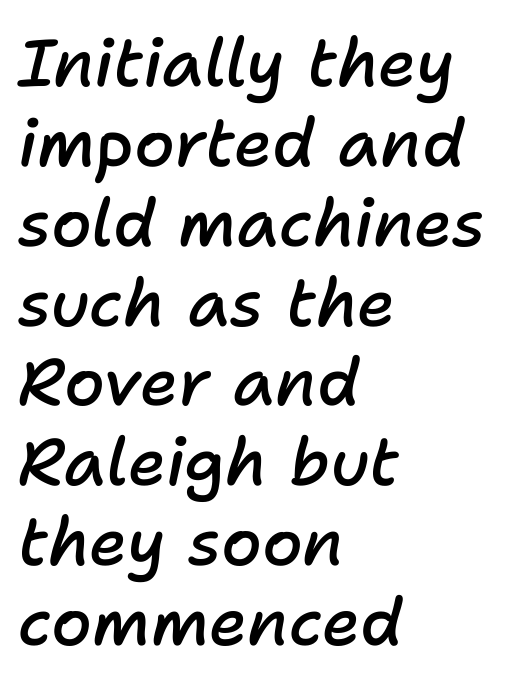
Q: Is the text bold? A: Semi-bold.
Q: Is the text italic (slanted)? A: Yes, it leans right by about 11 degrees.
Q: Is the text underlined? A: No.
Q: How is the paragraph aligned? A: Left-aligned.
Q: Is the spacing between letters normal or unusually wide? A: Normal.
Q: Width (condensed, normal, or wide)? A: Normal.
Q: Stroke contrast? A: Low.
Q: x-height? A: Medium.
Q: Monospaced? A: No.
